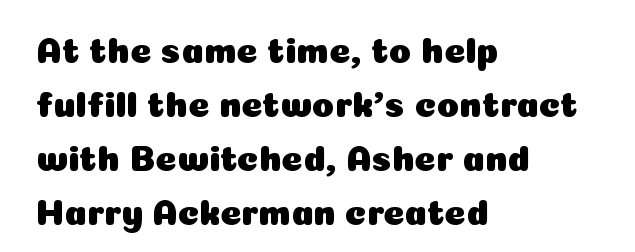
Spacing verdict: proportional, widths tailored to each character. Letterform terminals end flat and unadorned throughout the passage. Is there much room between lines? A standard amount, neither cramped nor airy. The text block is weighted toward the left margin, trailing off unevenly rightward. The specimen omits any rule beneath the text block's lines.
